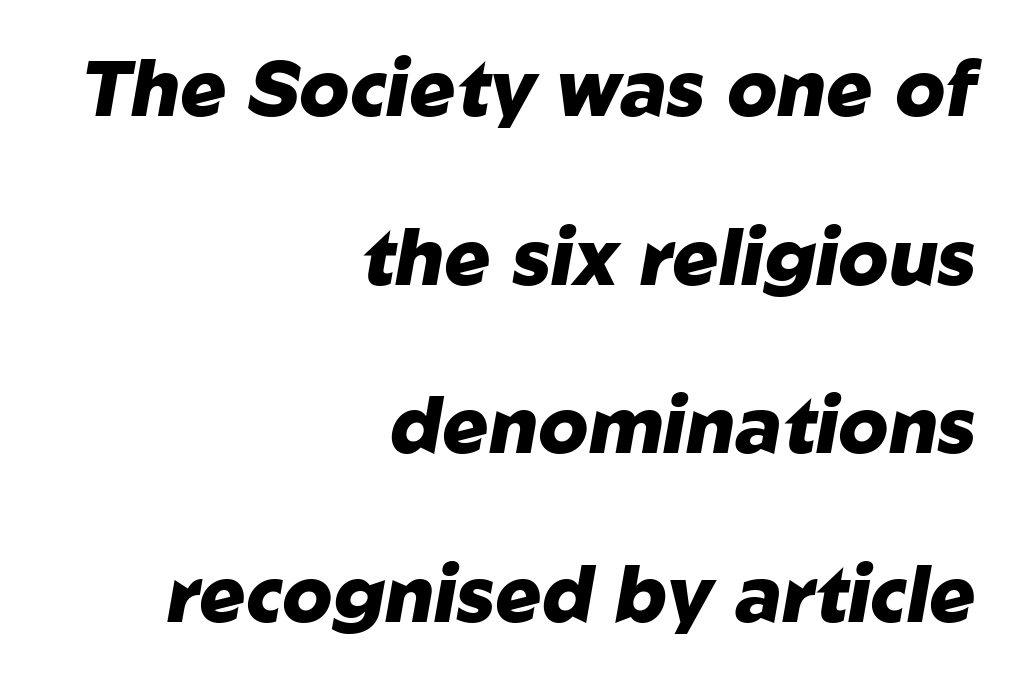
{"italic": "yes", "lean": "right", "slant_degrees": 10, "bold": "yes", "weight": "heavy", "width": "normal", "stroke_contrast": "low", "x_height": "medium", "monospaced": "no", "underline": "no", "align": "right", "line_spacing": "loose", "line_spacing_ratio": 2.19, "letter_spacing": "normal", "letter_spacing_em": 0.0, "glyph_px": 77}
